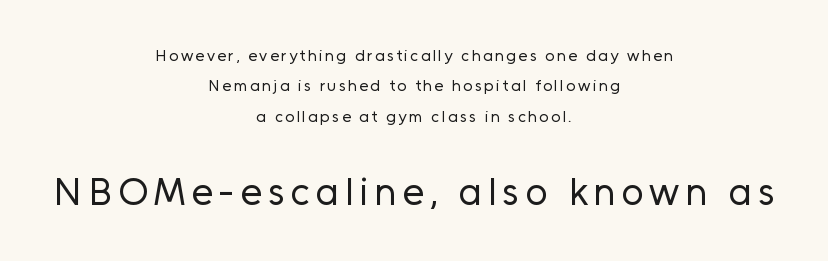
Q: Is the text bold? A: No.
Q: Is the text italic (slanted)? A: No, it is upright.
Q: Is the typeface a serif or a sans-serif typeface? A: Sans-serif.
Q: Is the text underlined? A: No.
Q: How is the paragraph aligned? A: Centered.
Q: Is the spacing between lines tight, normal or loose? A: Loose.
Q: Which block of text is set in a larger size, the first (top) or the second (bottom)? A: The second (bottom) one.
Q: Width (condensed, normal, or wide)? A: Normal.
Q: Stroke contrast? A: Low.
Q: x-height? A: Medium.
Q: Monospaced? A: No.
